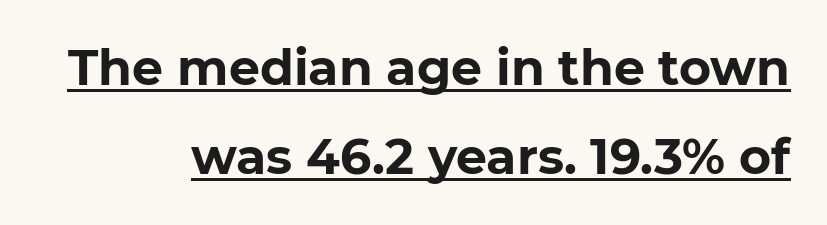
Q: Is the text bold? A: Yes.
Q: Is the text italic (slanted)? A: No, it is upright.
Q: Is the typeface a serif or a sans-serif typeface? A: Sans-serif.
Q: Is the text underlined? A: Yes.
Q: How is the paragraph aligned? A: Right-aligned.
Q: Is the spacing between letters normal or unusually wide? A: Normal.
Q: Width (condensed, normal, or wide)? A: Normal.
Q: Stroke contrast? A: Low.
Q: x-height? A: Medium.
Q: Monospaced? A: No.
